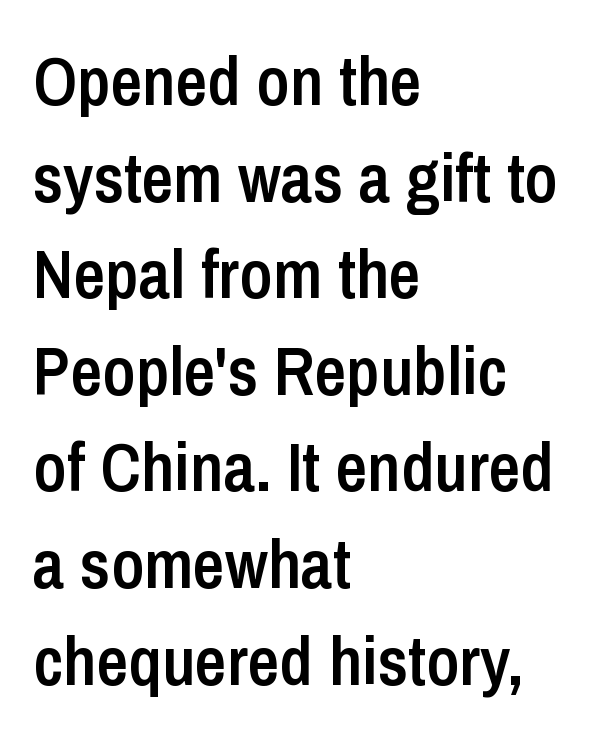
A bare baseline throughout the passage. What kind of face is this? One without serifs — a sans. A fair bit of extra ink — the face is semibold, not bold. Regarding leading, the lines here are spaced in the standard way. Is this a fixed-width face? No — the glyphs have proportional, varying widths.
